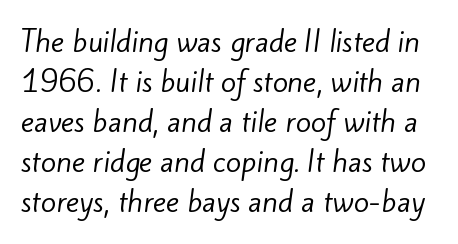
{"serif": "no", "bold": "no", "weight": "regular", "width": "normal", "stroke_contrast": "low", "x_height": "small", "monospaced": "no", "underline": "no", "line_spacing": "normal", "line_spacing_ratio": 1.43, "letter_spacing": "normal", "letter_spacing_em": 0.0, "glyph_px": 28}
